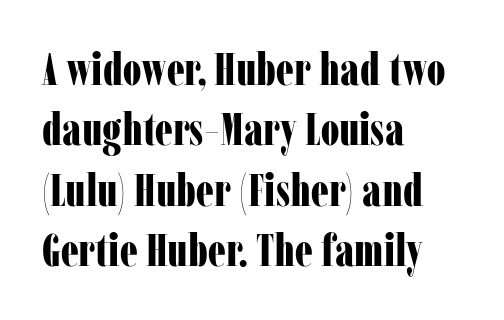
{"serif": "yes", "italic": "no", "bold": "yes", "weight": "bold", "width": "condensed", "stroke_contrast": "low", "x_height": "medium", "monospaced": "no", "underline": "no", "align": "left", "line_spacing": "normal", "line_spacing_ratio": 1.34, "letter_spacing": "normal", "letter_spacing_em": 0.0, "glyph_px": 45}
